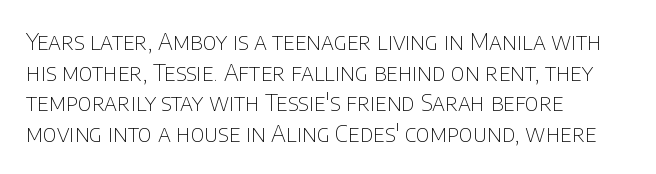
Vertical spacing — default. The text block is weighted toward the left margin, trailing off unevenly rightward. The baseline area is clear. These lines keep a tight, regular rhythm from letter to letter. No extra ink here — the face is not bold.
